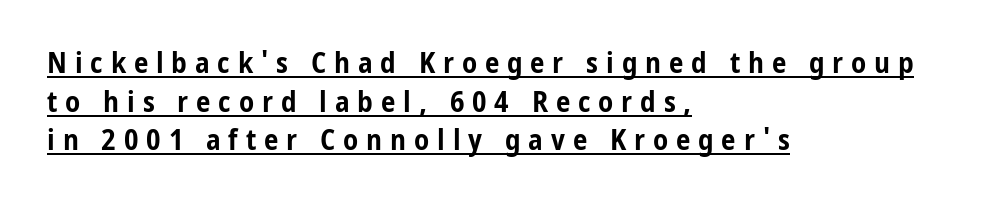
Q: Is the text bold? A: Yes.
Q: Is the text italic (slanted)? A: No, it is upright.
Q: Is the typeface a serif or a sans-serif typeface? A: Sans-serif.
Q: Is the text underlined? A: Yes.
Q: How is the paragraph aligned? A: Left-aligned.
Q: Is the spacing between letters normal or unusually wide? A: Unusually wide.
Q: Is the spacing between lines tight, normal or loose? A: Normal.
Q: Width (condensed, normal, or wide)? A: Condensed.
Q: Stroke contrast? A: Low.
Q: x-height? A: Medium.
Q: Monospaced? A: No.
